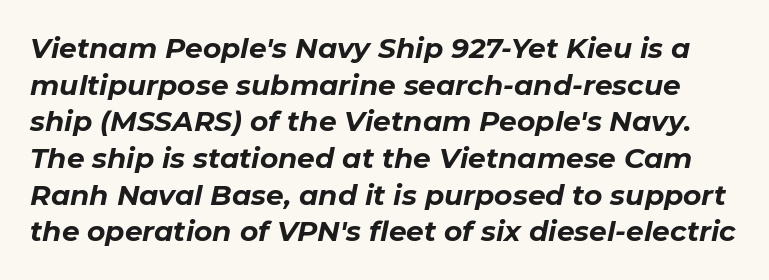
The characters look thick and weighty, a clear bold. The lettering tilts uniformly, giving the passage an italic look. A normal amount of white space separates one row of letters from the next. Each letter keeps its own natural width here, so spacing adapts to shape. Just letters on the line, the space beneath them empty. The type is set solid horizontally, with unmodified tracking.
